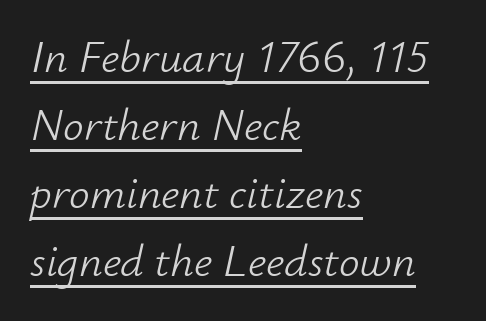
Compared with undecorated copy, this sample adds a rule below the words. The passage shown leans; its letterforms are oblique. The font sits on the lighter half of the weight spectrum, regular included. Alignment: flush left. Normally led — the rows are evenly, conventionally spaced.
